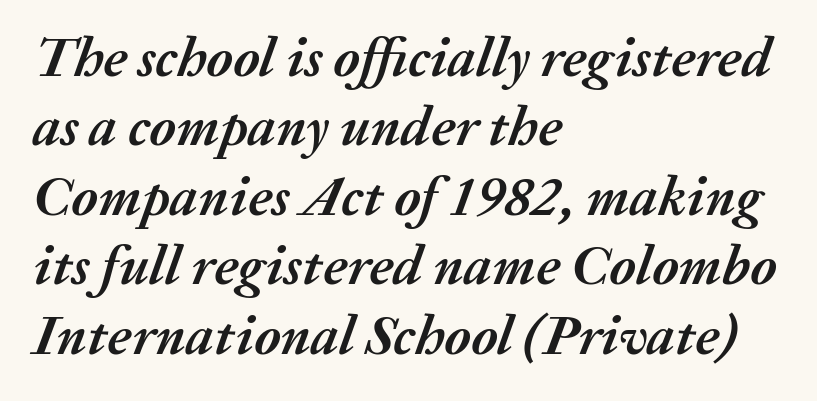
Q: Is the text bold? A: Yes.
Q: Is the text italic (slanted)? A: Yes, it leans right by about 20 degrees.
Q: Is the text underlined? A: No.
Q: How is the paragraph aligned? A: Left-aligned.
Q: Is the spacing between letters normal or unusually wide? A: Normal.
Q: Width (condensed, normal, or wide)? A: Normal.
Q: Stroke contrast? A: Medium.
Q: x-height? A: Medium.
Q: Monospaced? A: No.
